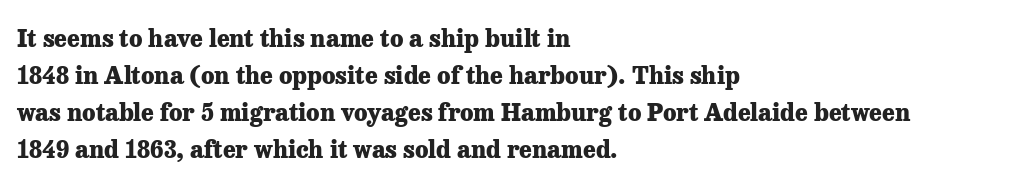
The image shows 24 px bold type, upright; set left-aligned, normal line spacing (1.54x), normal letter spacing, not underlined.
